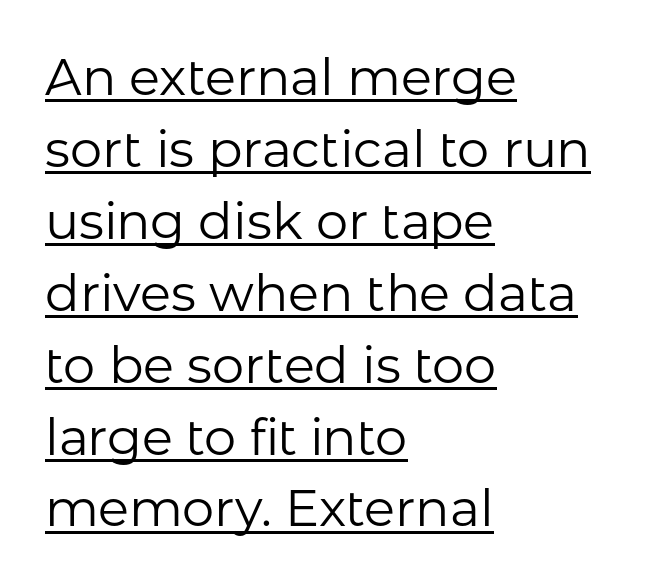
Q: Is the text bold? A: No.
Q: Is the text italic (slanted)? A: No, it is upright.
Q: Is the typeface a serif or a sans-serif typeface? A: Sans-serif.
Q: Is the text underlined? A: Yes.
Q: How is the paragraph aligned? A: Left-aligned.
Q: Is the spacing between letters normal or unusually wide? A: Normal.
Q: Is the spacing between lines tight, normal or loose? A: Normal.
Q: Width (condensed, normal, or wide)? A: Normal.
Q: Stroke contrast? A: Low.
Q: x-height? A: Medium.
Q: Monospaced? A: No.
